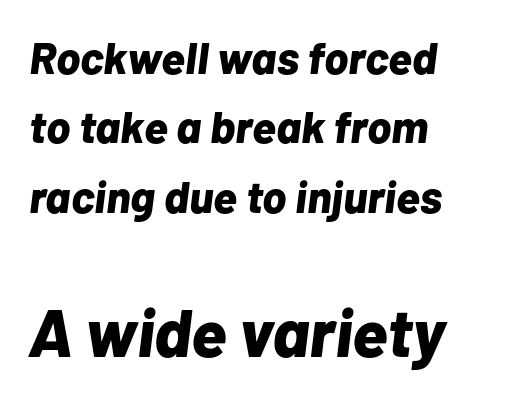
Q: Is the text bold? A: Yes.
Q: Is the text italic (slanted)? A: Yes, it leans right by about 7 degrees.
Q: Is the text underlined? A: No.
Q: How is the paragraph aligned? A: Left-aligned.
Q: Is the spacing between letters normal or unusually wide? A: Normal.
Q: Is the spacing between lines tight, normal or loose? A: Normal.
Q: Which block of text is set in a larger size, the first (top) or the second (bottom)? A: The second (bottom) one.
Q: Width (condensed, normal, or wide)? A: Normal.
Q: Stroke contrast? A: Low.
Q: x-height? A: Medium.
Q: Monospaced? A: No.
